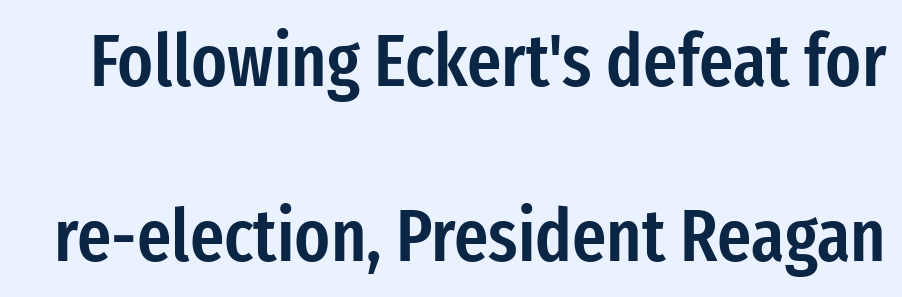
Q: Is the text bold? A: Semi-bold.
Q: Is the text italic (slanted)? A: No, it is upright.
Q: Is the typeface a serif or a sans-serif typeface? A: Sans-serif.
Q: Is the text underlined? A: No.
Q: Is the spacing between letters normal or unusually wide? A: Normal.
Q: Is the spacing between lines tight, normal or loose? A: Loose.
Q: Width (condensed, normal, or wide)? A: Condensed.
Q: Stroke contrast? A: Low.
Q: x-height? A: Medium.
Q: Monospaced? A: No.
